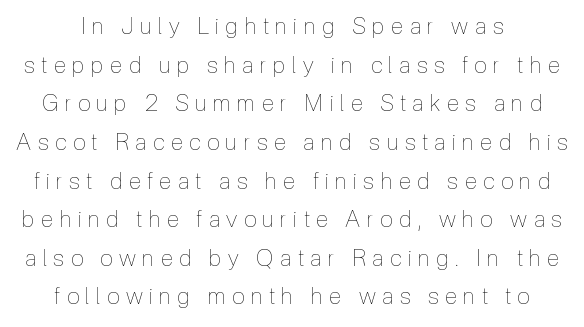
The image shows 23 px text type, upright; set normal line spacing (1.68x), unusually wide letter spacing (+0.28 em), not underlined.
